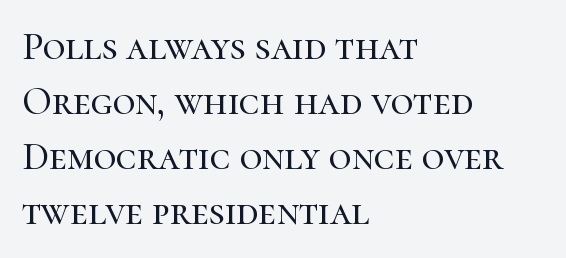
Q: Is the text italic (slanted)? A: No, it is upright.
Q: Is the typeface a serif or a sans-serif typeface? A: Serif.
Q: Is the text underlined? A: No.
Q: How is the paragraph aligned? A: Left-aligned.
Q: Is the spacing between letters normal or unusually wide? A: Normal.
Q: Is the spacing between lines tight, normal or loose? A: Normal.
Q: Width (condensed, normal, or wide)? A: Normal.
Q: Stroke contrast? A: High.
Q: x-height? A: Medium.
Q: Monospaced? A: No.
